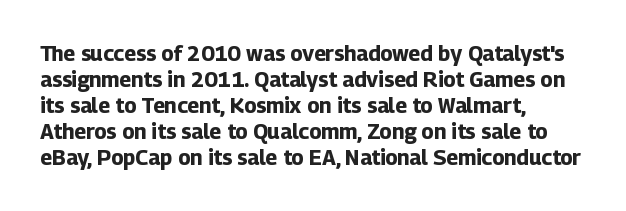
The strokes are fattened all the way to bold. Visually the block forms a straight wall on the left and a jagged coastline on the right. A typesetter would mark this as roman, not italic. The words here are not underlined.
